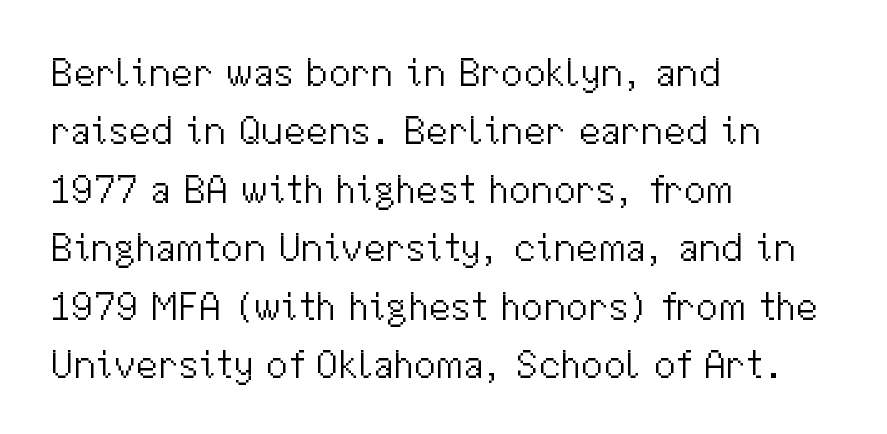
The image shows 40 px light sans-serif type, upright; set left-aligned, normal line spacing (1.46x), normal letter spacing, not underlined; medium stroke contrast and a medium x-height.
